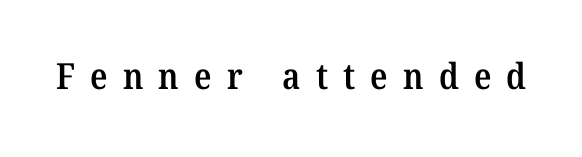
These words are printed semibold, heavier than regular yet not bold. Does extra space separate the letters? Yes, quite a lot of it. Plain, unruled lines of type. Serif or sans? Serif — the stroke terminals have little feet.
